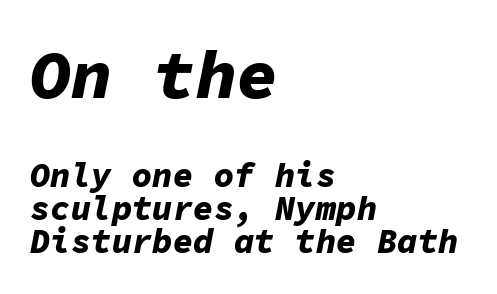
{"italic": "yes", "lean": "right", "slant_degrees": 11, "bold": "yes", "weight": "bold", "width": "normal", "stroke_contrast": "low", "x_height": "medium", "monospaced": "yes", "underline": "no", "align": "left", "line_spacing": "tight", "line_spacing_ratio": 0.98, "letter_spacing": "normal", "letter_spacing_em": 0.0, "larger_block": "first", "size_ratio": 2.03, "glyph_px": 69}
